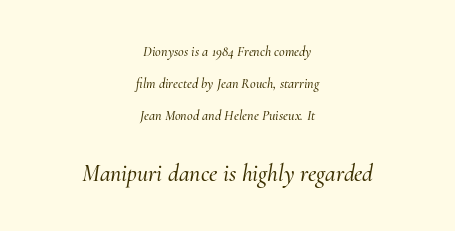
These lines stand farther apart than default settings would place them. The whole block is typeset with a tilt. The designer gave the closing block more size than the opening block. Typeset on center — no edge is straight. Glyph-to-glyph distance matches everyday printed text.
